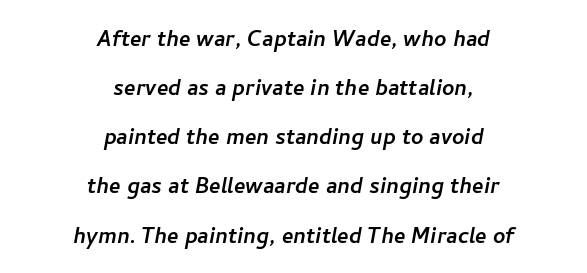
Q: Is the text underlined? A: No.
Q: How is the paragraph aligned? A: Centered.
Q: Is the spacing between letters normal or unusually wide? A: Normal.
